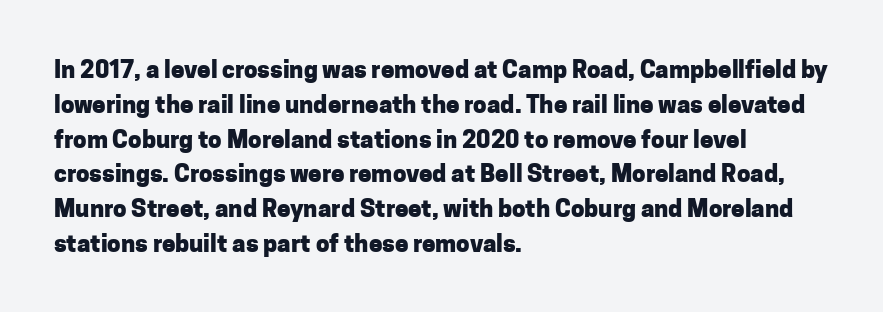
Nope, not italic — everything's standing straight. The passage shown has conventional tracking throughout. Bold? Absolutely — the strokes are thick and heavy. If you drew a ruler down the left edge, every line would touch it. The gap between lines stays unmarked. Horizontal bands of white between lines are of average thickness.
